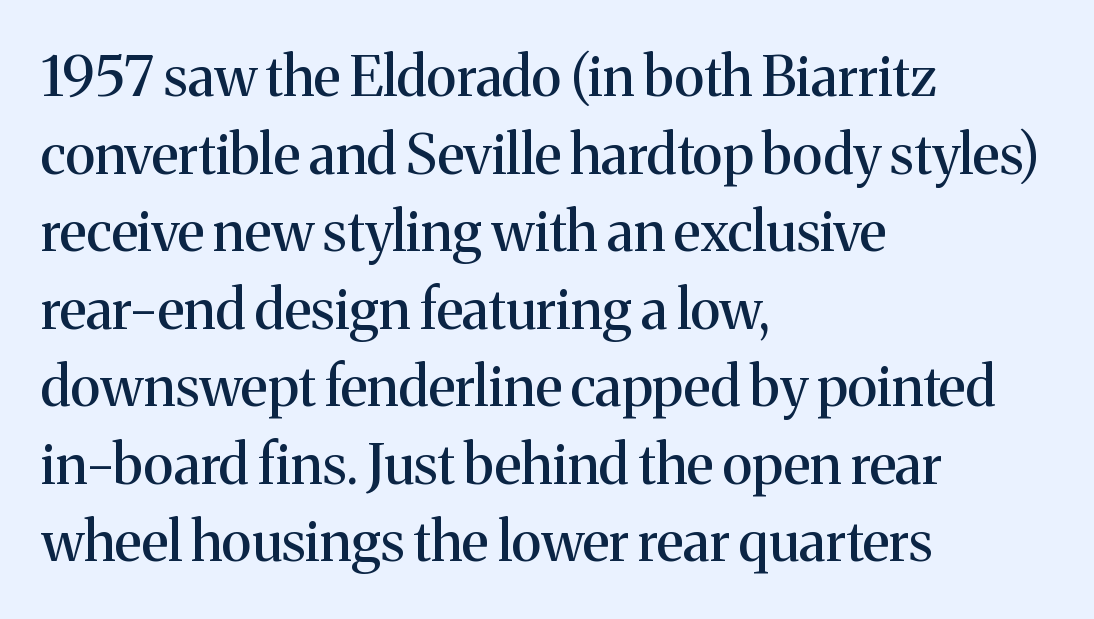
{"serif": "yes", "italic": "no", "width": "normal", "stroke_contrast": "medium", "x_height": "medium", "monospaced": "no", "underline": "no", "align": "left", "line_spacing": "normal", "line_spacing_ratio": 1.41, "letter_spacing": "normal", "letter_spacing_em": 0.0, "glyph_px": 55}
